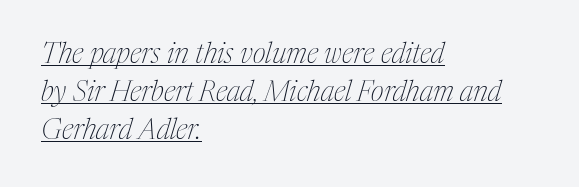
The image shows 28 px thin, condensed serif type, italic (leaning right); set left-aligned, normal line spacing (1.35x), normal letter spacing, underlined; medium stroke contrast and a medium x-height.
